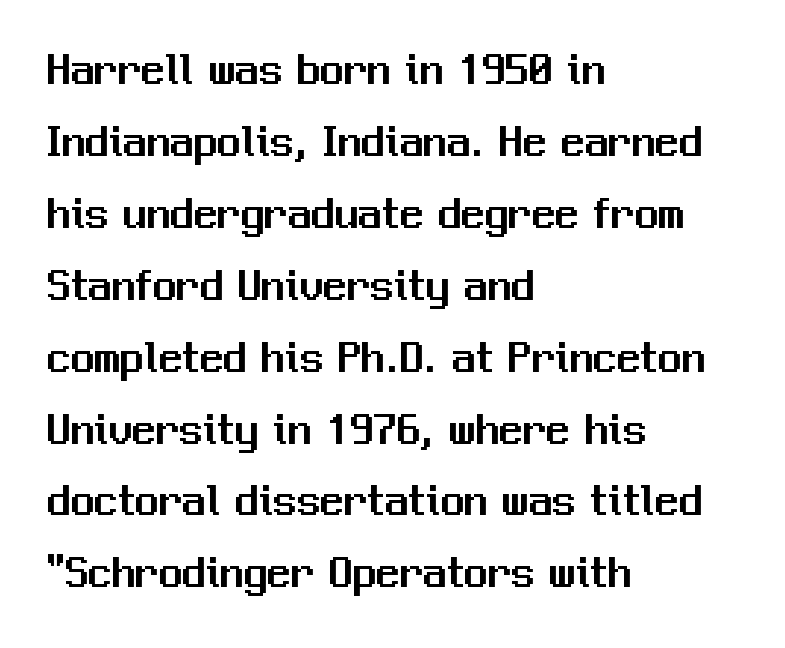
A roman cut, with each character standing at attention. Caption: standard tracking, unaltered. Descender tails drop into unmarked territory. Does the type have serifs? No, each stem ends abruptly. Character widths vary here, with narrow letters taking less room than wide ones. Vertical spacing — default.
